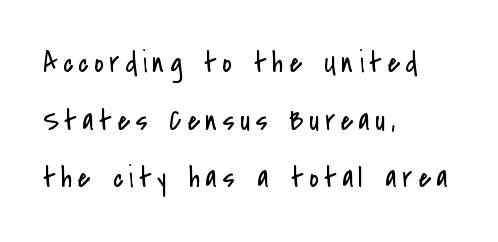
The image shows 29 px regular-weight, condensed sans-serif type, upright; set left-aligned, loose line spacing (1.99x), not underlined; low stroke contrast and a small x-height.
